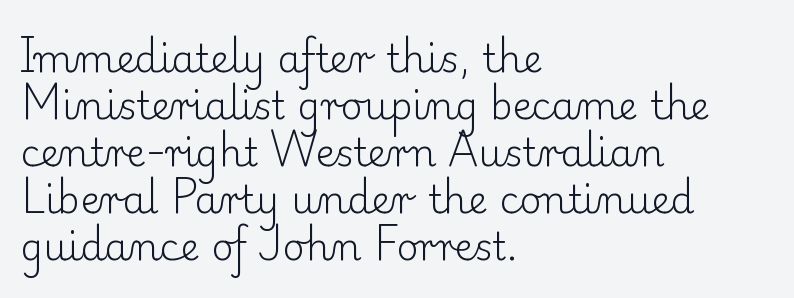
{"italic": "no", "bold": "no", "weight": "light", "width": "normal", "stroke_contrast": "low", "x_height": "small", "monospaced": "no", "underline": "no", "align": "left", "line_spacing_ratio": 1.24, "letter_spacing": "normal", "letter_spacing_em": 0.0, "glyph_px": 38}
